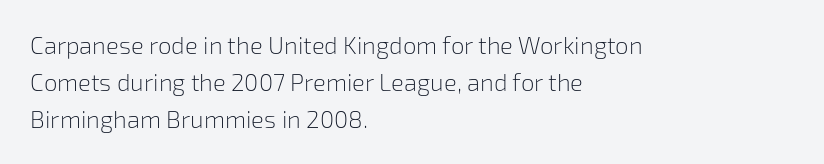
Q: Is the text bold? A: No.
Q: Is the text italic (slanted)? A: No, it is upright.
Q: Is the text underlined? A: No.
Q: How is the paragraph aligned? A: Left-aligned.
Q: Is the spacing between letters normal or unusually wide? A: Normal.
Q: Is the spacing between lines tight, normal or loose? A: Normal.
